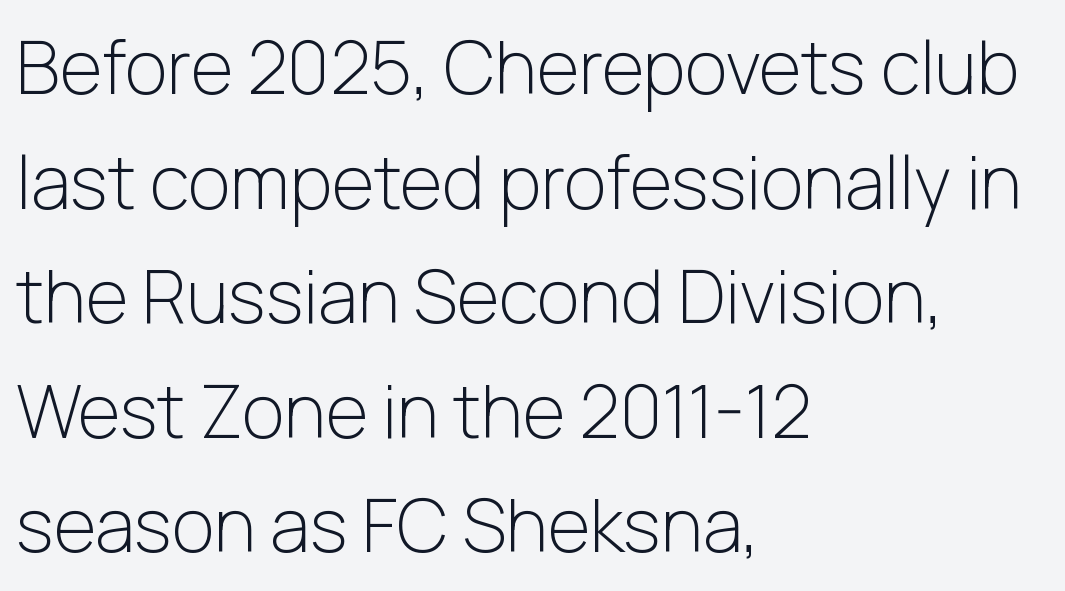
Compared with a centered layout, this one pins lines to the left instead. Vertically, the passage feels balanced, rows spaced as you'd expect. Letter spacing: default. No extra ink here — the face is not bold. These lines are composed in type without serifs.
